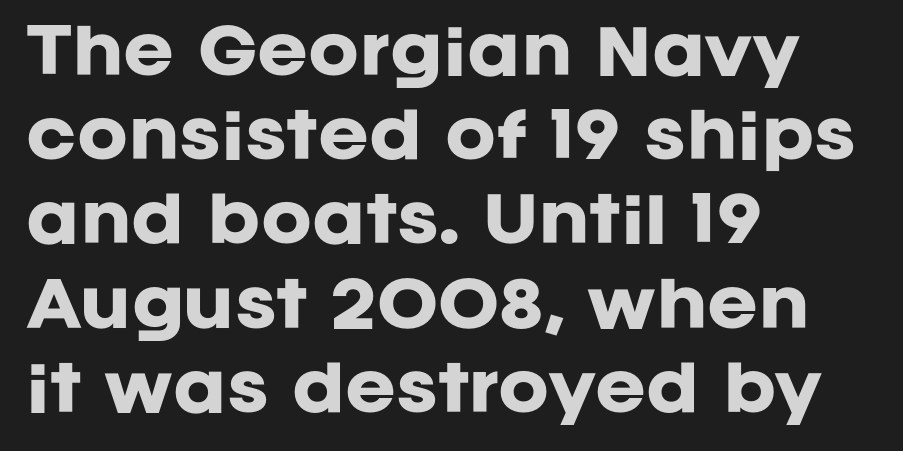
The image shows 61 px heavy sans-serif type, upright; set left-aligned, normal line spacing (1.38x), normal letter spacing, not underlined; low stroke contrast and a large x-height.
